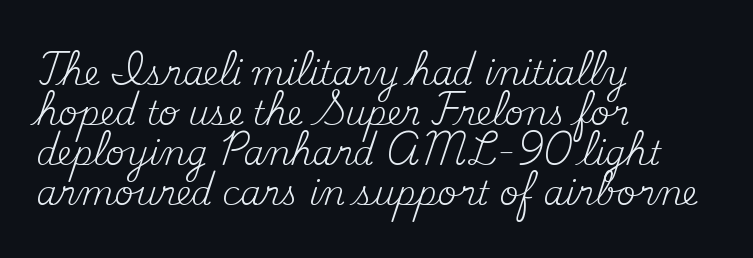
Stems here are at most as thick as an everyday book face. You could not count columns in this text — the font is proportionally spaced. A serif font was chosen for this passage. Check the space under the baseline: it is left empty.
